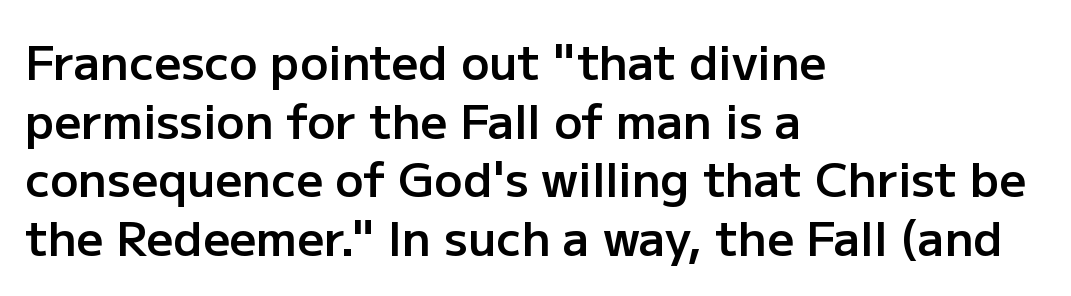
The image shows 47 px semibold sans-serif type, upright; set left-aligned, normal line spacing (1.25x), normal letter spacing, not underlined; low stroke contrast and a medium x-height.
